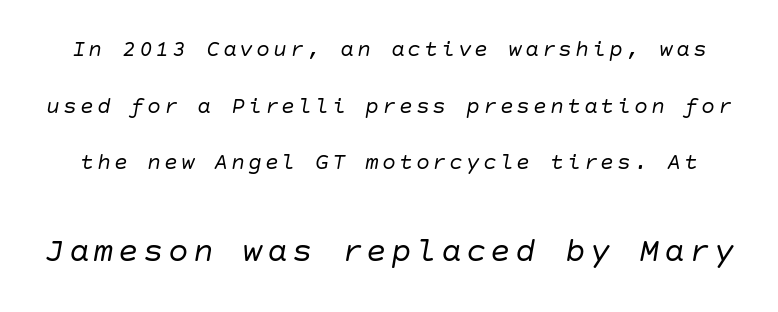
{"italic": "yes", "lean": "right", "slant_degrees": 10, "bold": "no", "weight": "regular", "width": "normal", "stroke_contrast": "low", "x_height": "large", "underline": "no", "line_spacing": "loose", "line_spacing_ratio": 2.46, "larger_block": "second", "size_ratio": 1.48, "glyph_px": 34}
